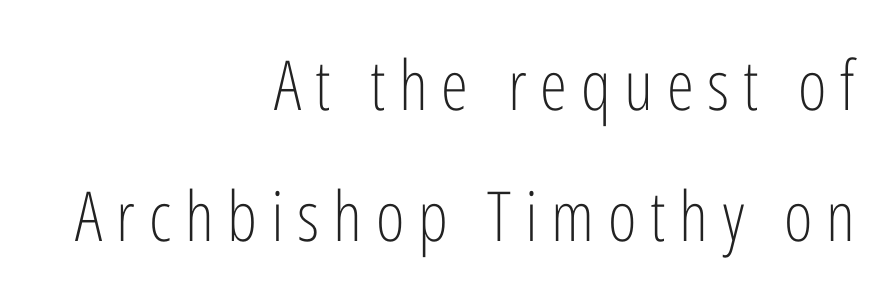
{"serif": "no", "italic": "no", "bold": "no", "weight": "light", "width": "condensed", "stroke_contrast": "low", "x_height": "medium", "monospaced": "no", "underline": "no", "align": "right", "line_spacing": "loose", "line_spacing_ratio": 1.9, "letter_spacing": "wide", "letter_spacing_em": 0.2, "glyph_px": 69}
